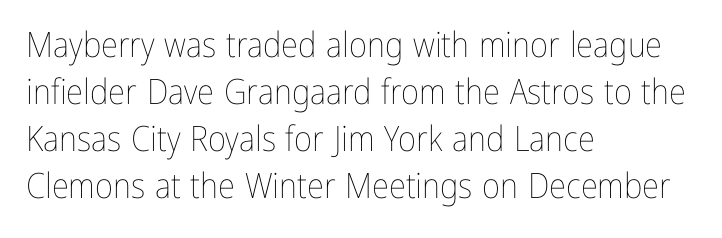
The image shows 35 px thin, condensed type, upright; set left-aligned, normal line spacing (1.34x), normal letter spacing, not underlined; low stroke contrast and a medium x-height.
